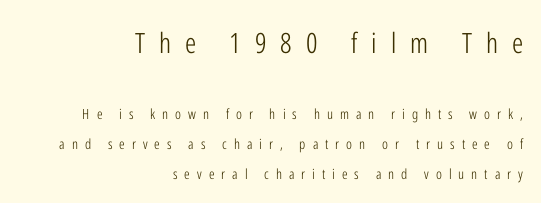
Whoever set this made the first block the dominant, larger element. Typographically, this falls in the sans-serif category. This is the regular roman posture of the typeface. Check under the words: just untouched page. Layout note: lines flush right.
